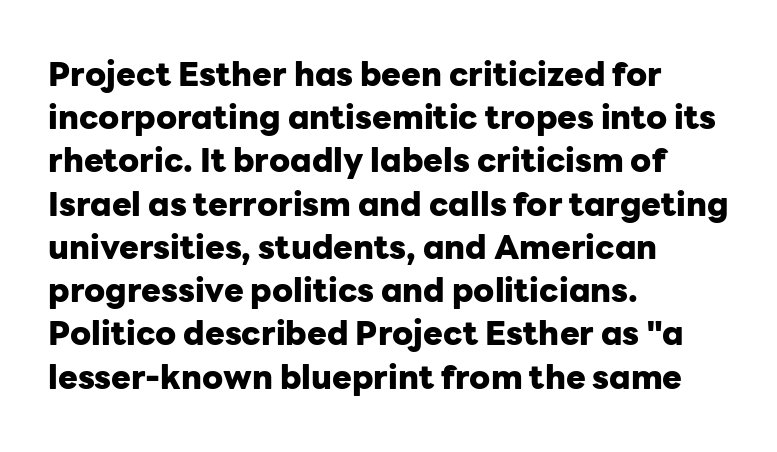
The image shows 33 px heavy sans-serif type, upright; set left-aligned, normal line spacing (1.31x), normal letter spacing, not underlined; low stroke contrast and a medium x-height.
